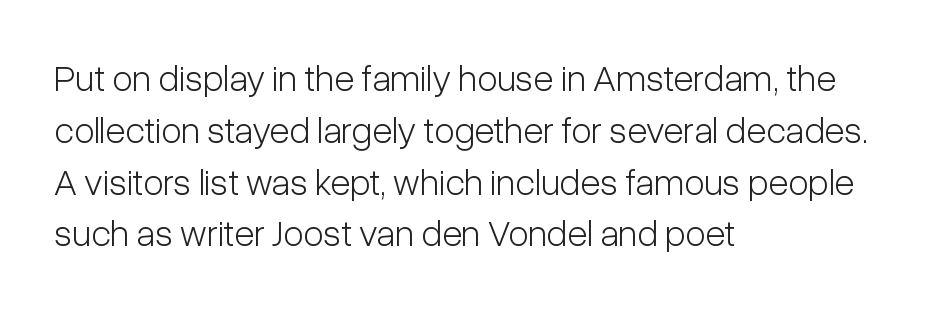
Q: Is the text bold? A: No.
Q: Is the text italic (slanted)? A: No, it is upright.
Q: Is the typeface a serif or a sans-serif typeface? A: Sans-serif.
Q: Is the text underlined? A: No.
Q: How is the paragraph aligned? A: Left-aligned.
Q: Is the spacing between letters normal or unusually wide? A: Normal.
Q: Is the spacing between lines tight, normal or loose? A: Normal.
Q: Width (condensed, normal, or wide)? A: Condensed.
Q: Stroke contrast? A: Low.
Q: x-height? A: Medium.
Q: Monospaced? A: No.
